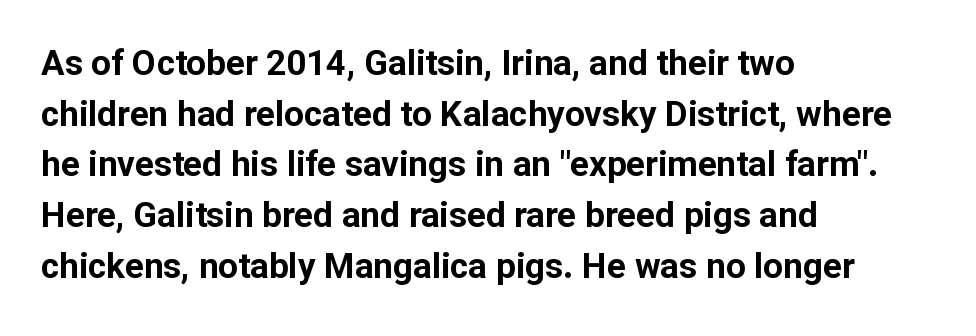
Between one letter and the next there's only the usual sliver of space. A roman cut, with each character standing at attention. The zone under the glyphs is completely vacant. Does the weight exceed regular? Yes, all the way to bold. Layout note: lines flush left. Each letter's strokes conclude bluntly, with no projecting serifs.
